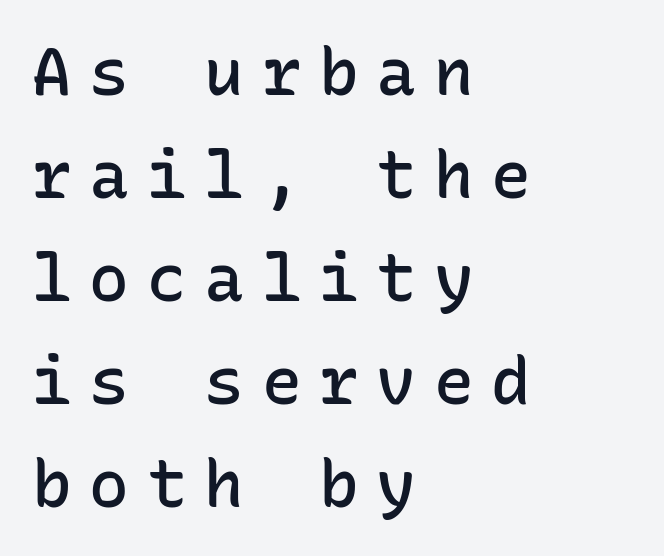
The image shows 66 px semibold sans-serif type, upright, monospaced; set left-aligned, normal line spacing (1.56x), unusually wide letter spacing (+0.27 em), not underlined; low stroke contrast and a medium x-height.
